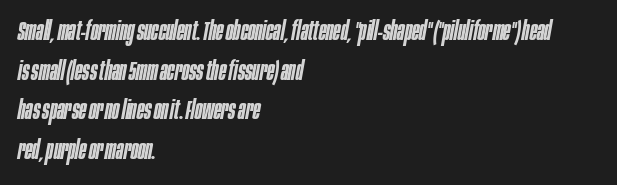
Q: Is the text bold? A: Semi-bold.
Q: Is the text italic (slanted)? A: Yes, it leans right by about 10 degrees.
Q: Is the text underlined? A: No.
Q: How is the paragraph aligned? A: Left-aligned.
Q: Is the spacing between letters normal or unusually wide? A: Normal.
Q: Is the spacing between lines tight, normal or loose? A: Normal.
